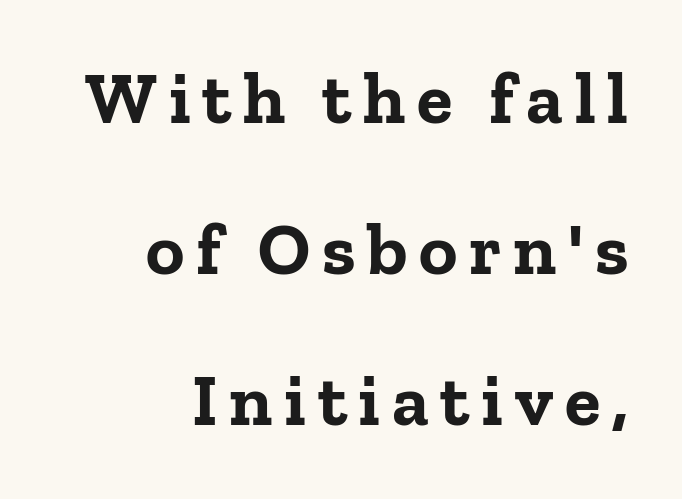
This rendering employs a face with finishing strokes, i.e., a serif. Reading down the block, your eye finds every line finishing at a fixed right position. Loosely led — the rows are spread out. Bare-footed words on every line. Note the varied advance widths — an 'i' is clearly narrower than an 'm'. Ordinary non-slanted type is in use.
